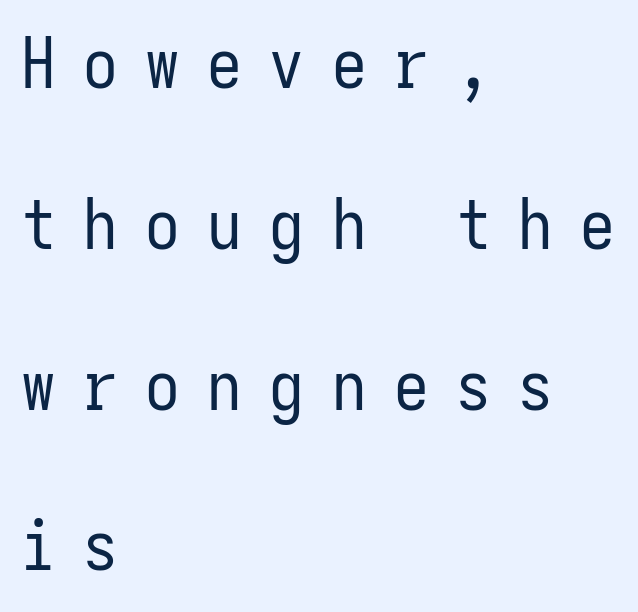
The image shows 69 px regular-weight, condensed sans-serif type, upright, monospaced; set left-aligned, loose line spacing (2.33x), unusually wide letter spacing (+0.4 em), not underlined; low stroke contrast and a medium x-height.
